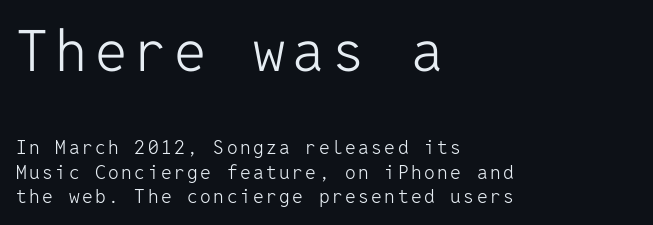
The image shows 57 px light sans-serif type, upright, monospaced; set left-aligned, normal line spacing (1.29x), not underlined; the first (top) block is 3.0x larger; low stroke contrast and a medium x-height.
